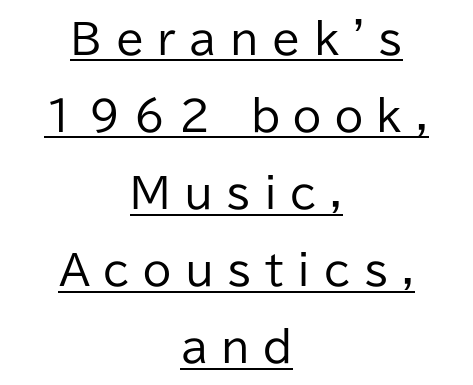
Alignment: centered. The horizontal fit of the characters is loose and conspicuously gappy. Looks like regular typesetting: each glyph gets only the width it needs. Italic: no, the glyphs are upright roman.
